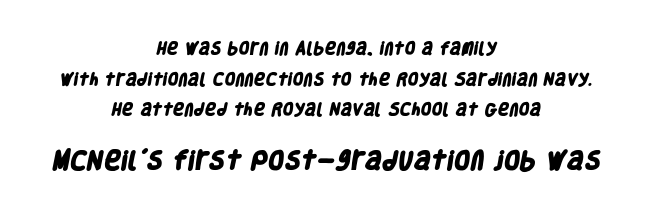
Letters rest on an invisible, unmarked baseline. Is the type bold? Yes — the strokes are clearly thick and heavy. Two sizes are in play, and the larger belongs to the second block. Regarding leading, the lines here are spaced well apart. Horizontal alignment here is central, giving a formal, balanced look. Spacing between characters is what you'd get straight out of the box.
